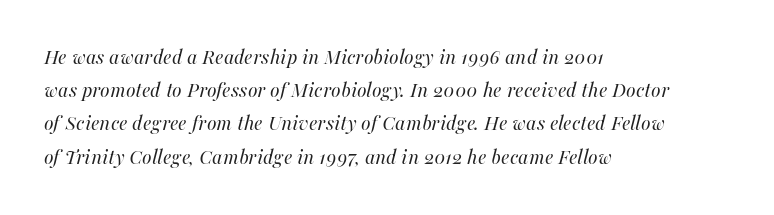
The image shows 22 px text type, italic (leaning right); set left-aligned, normal line spacing (1.51x), normal letter spacing, not underlined.
